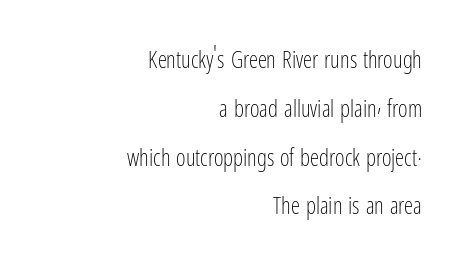
Q: Is the text bold? A: No.
Q: Is the text italic (slanted)? A: No, it is upright.
Q: Is the text underlined? A: No.
Q: How is the paragraph aligned? A: Right-aligned.
Q: Is the spacing between letters normal or unusually wide? A: Normal.
Q: Is the spacing between lines tight, normal or loose? A: Loose.
